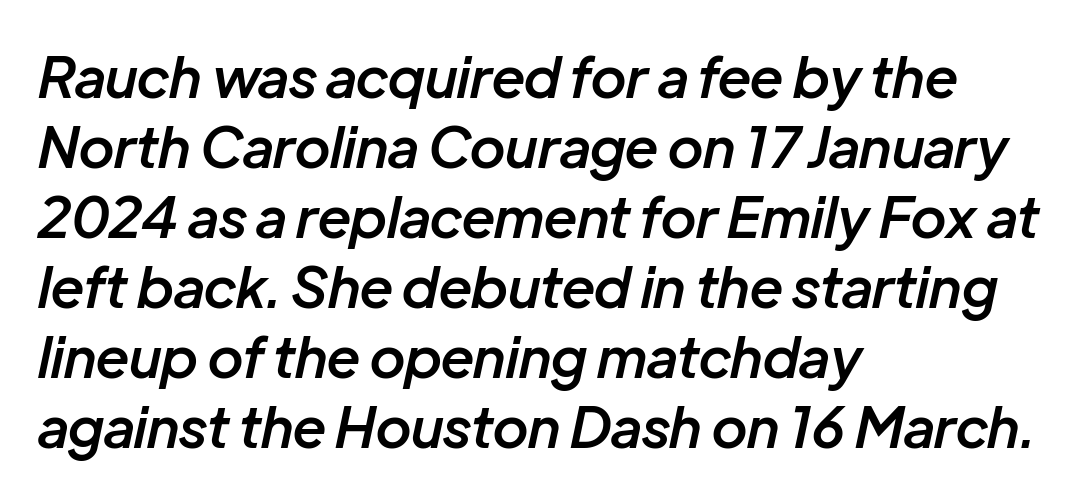
Check under the words: just untouched page. Emphasis by weight is partial: semibold. The specimen reads as italic at a glance. Is this a fixed-width face? No — the glyphs have proportional, varying widths. Is there much room between lines? A standard amount, neither cramped nor airy.
